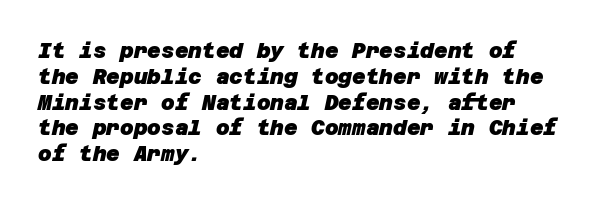
The paragraph has a hard left edge and a soft right edge. This sample uses plain, unmodified letter spacing. Quick note: underline off. Strong, thick strokes mark this as bold type.
